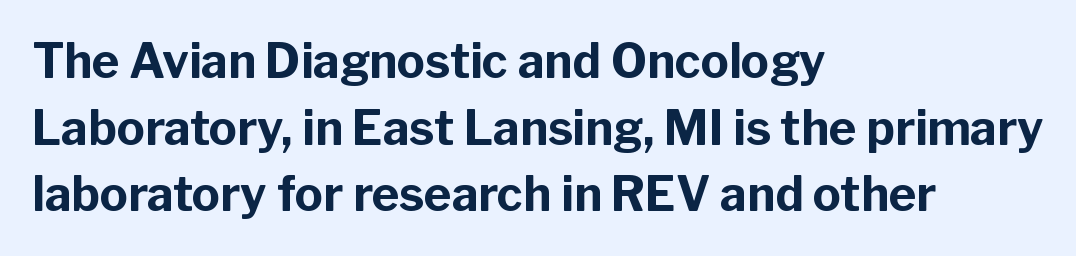
Q: Is the text bold? A: Yes.
Q: Is the text italic (slanted)? A: No, it is upright.
Q: Is the typeface a serif or a sans-serif typeface? A: Sans-serif.
Q: Is the text underlined? A: No.
Q: How is the paragraph aligned? A: Left-aligned.
Q: Is the spacing between letters normal or unusually wide? A: Normal.
Q: Is the spacing between lines tight, normal or loose? A: Normal.
Q: Width (condensed, normal, or wide)? A: Normal.
Q: Stroke contrast? A: Low.
Q: x-height? A: Medium.
Q: Monospaced? A: No.
